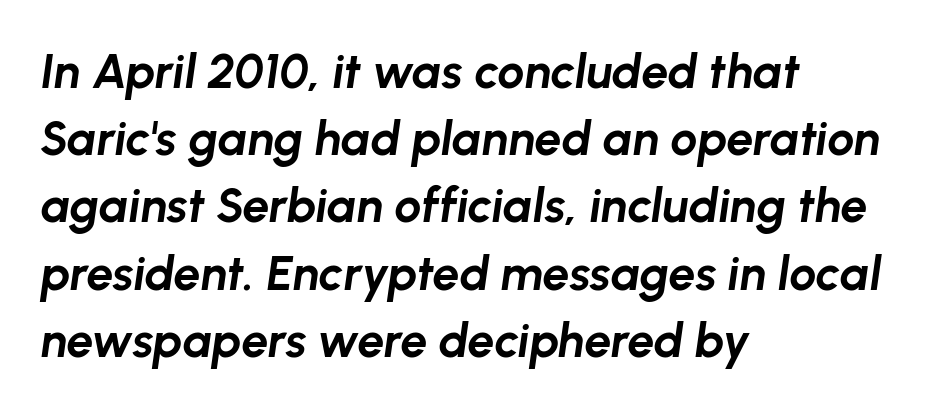
Q: Is the text bold? A: Yes.
Q: Is the text italic (slanted)? A: Yes, it leans right by about 8 degrees.
Q: Is the text underlined? A: No.
Q: How is the paragraph aligned? A: Left-aligned.
Q: Is the spacing between letters normal or unusually wide? A: Normal.
Q: Is the spacing between lines tight, normal or loose? A: Normal.
Q: Width (condensed, normal, or wide)? A: Normal.
Q: Stroke contrast? A: Low.
Q: x-height? A: Medium.
Q: Monospaced? A: No.
